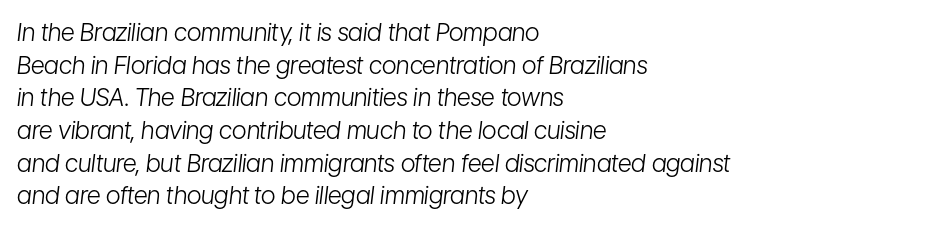
Rows of type keep a routine distance in the vertical direction. Vertical stems look standard width or narrower in stroke. The gap between lines stays unmarked. Does the copy run flush right? No — it runs flush left.
